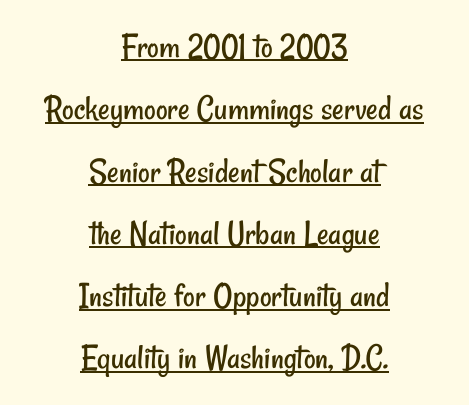
Q: Is the text bold? A: No.
Q: Is the typeface a serif or a sans-serif typeface? A: Sans-serif.
Q: Is the text underlined? A: Yes.
Q: How is the paragraph aligned? A: Centered.
Q: Is the spacing between letters normal or unusually wide? A: Normal.
Q: Width (condensed, normal, or wide)? A: Condensed.
Q: Stroke contrast? A: Low.
Q: x-height? A: Small.
Q: Monospaced? A: No.
